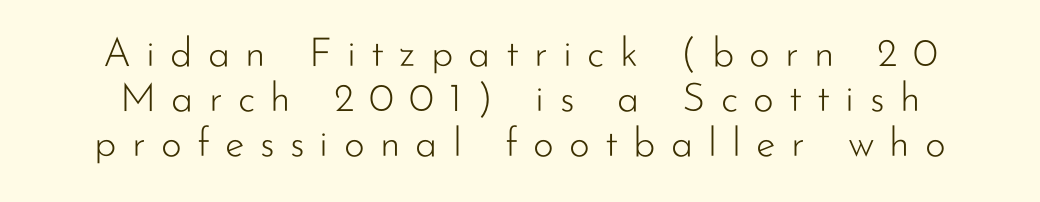
These lines huddle together more closely than default settings would place them. Every stem runs plumb, perpendicular to the baseline. These lines are composed in type without serifs. Here the designer chose a conventional face with non-uniform glyph widths. Descenders are the only things crossing below the line.
